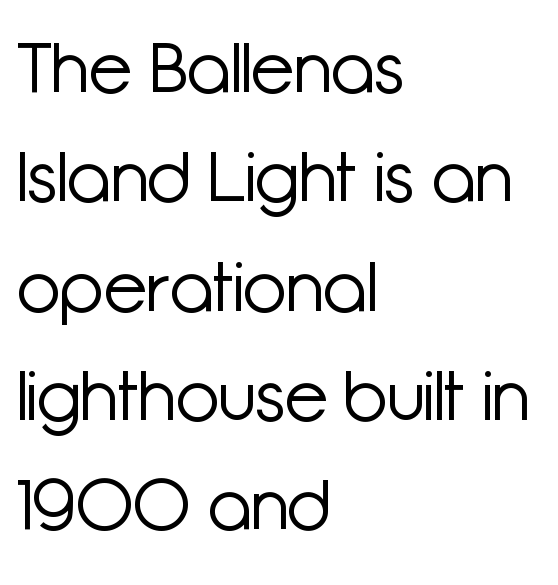
{"serif": "no", "italic": "no", "bold": "no", "weight": "light", "width": "normal", "stroke_contrast": "low", "x_height": "medium", "monospaced": "no", "underline": "no", "align": "left", "line_spacing": "normal", "line_spacing_ratio": 1.54, "letter_spacing": "normal", "letter_spacing_em": 0.0, "glyph_px": 71}
